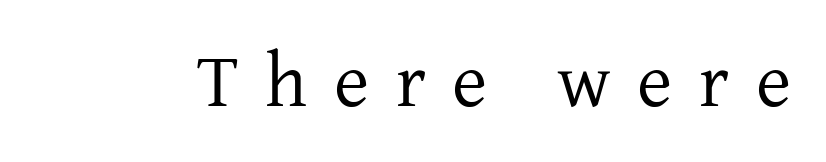
Q: Is the text bold? A: No.
Q: Is the text italic (slanted)? A: No, it is upright.
Q: Is the typeface a serif or a sans-serif typeface? A: Serif.
Q: Is the text underlined? A: No.
Q: Is the spacing between letters normal or unusually wide? A: Unusually wide.
Q: Width (condensed, normal, or wide)? A: Normal.
Q: Stroke contrast? A: Low.
Q: x-height? A: Medium.
Q: Monospaced? A: No.
